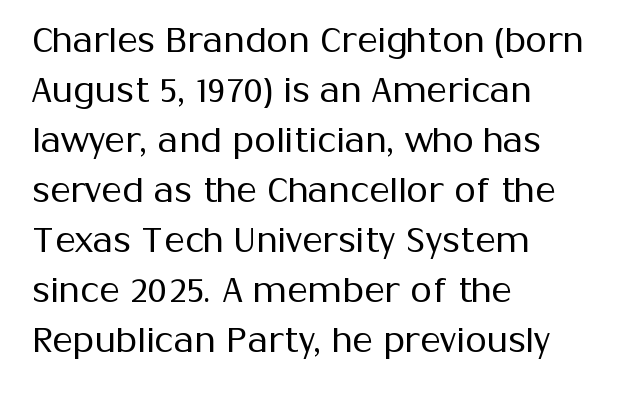
{"serif": "no", "italic": "no", "bold": "no", "weight": "regular", "width": "normal", "stroke_contrast": "medium", "x_height": "medium", "monospaced": "no", "underline": "no", "align": "left", "line_spacing": "normal", "line_spacing_ratio": 1.43, "letter_spacing": "normal", "letter_spacing_em": 0.0, "glyph_px": 35}
